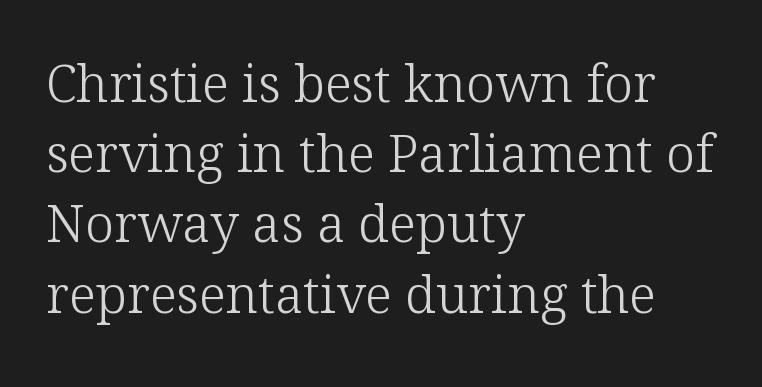
The image shows 52 px light serif type, upright; set left-aligned, normal line spacing (1.35x), normal letter spacing, not underlined; low stroke contrast and a medium x-height.
